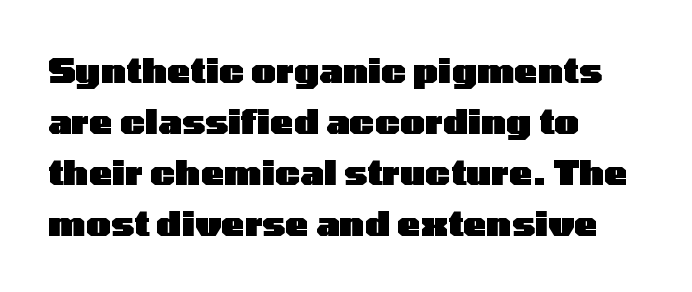
A dark, heavy texture on the line: the type is bold. Vertically, the passage feels balanced, rows spaced as you'd expect. Decoration check: the copy has no underline. Style check: upright. In terms of letterform style, serifs are entirely absent. The paragraph shown leans on its left margin.
